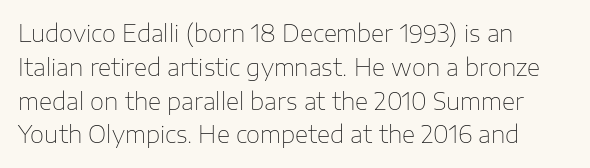
{"italic": "no", "bold": "no", "underline": "no", "align": "left", "line_spacing": "normal", "line_spacing_ratio": 1.47, "letter_spacing": "normal", "letter_spacing_em": 0.0, "glyph_px": 23}
